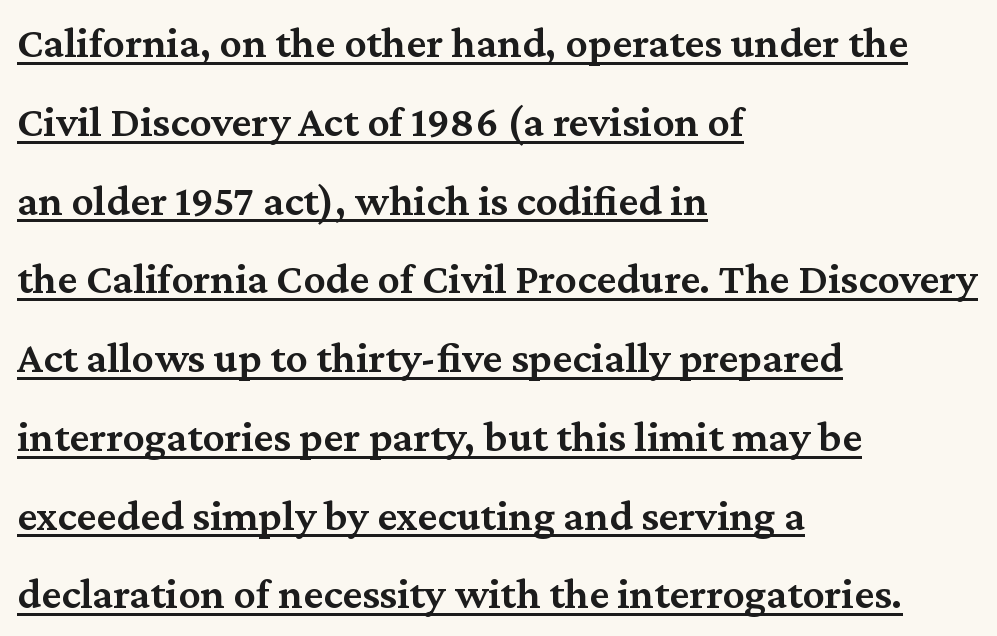
The image shows 44 px semibold serif type, upright; set left-aligned, line spacing 1.79x, normal letter spacing, underlined; medium stroke contrast and a medium x-height.
